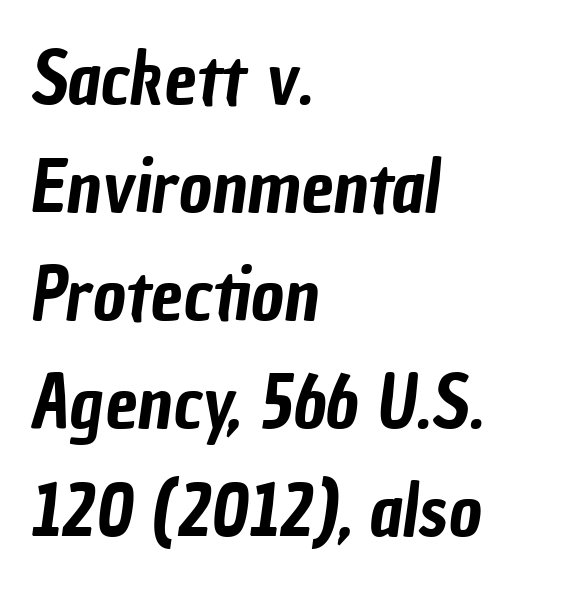
Underline: absent. You could not count columns in this text — the font is proportionally spaced. Line spacing here is normal. Leftover space on each line is placed entirely after the last word. No extra tracking has been applied to these lines.
